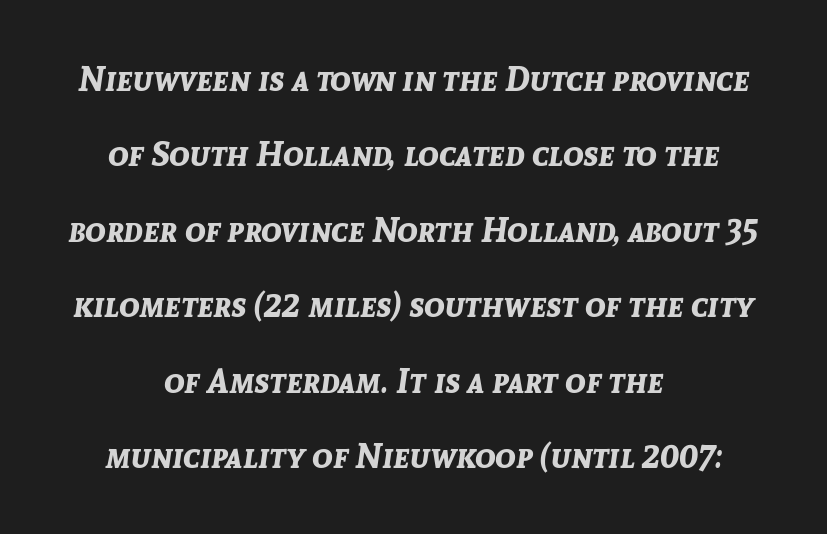
The image shows 34 px bold type, italic (leaning right); set centered, loose line spacing (2.22x), normal letter spacing, not underlined; low stroke contrast and a medium x-height.
